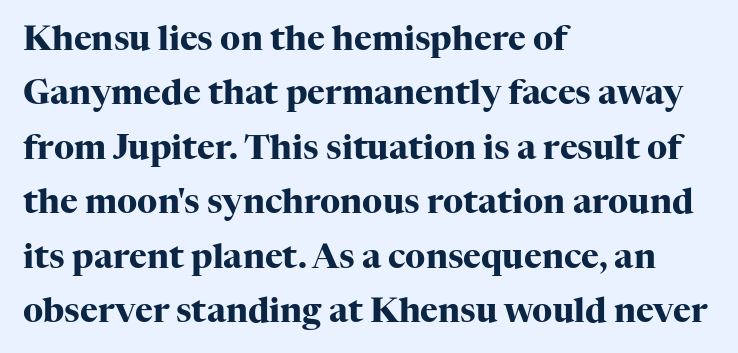
The area under the type is left untouched. Chunky letters — that's bold for sure. The letterforms sit shoulder to shoulder at normal distance. Font category for this specimen: serif. The lines in this sample share a left origin and differ only in where they stop.
